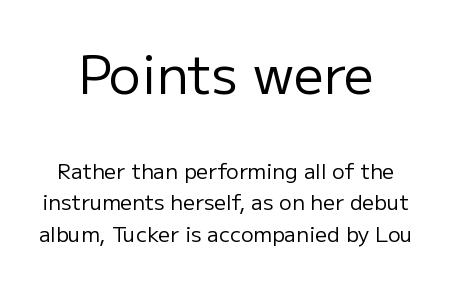
Q: Is the text bold? A: No.
Q: Is the text italic (slanted)? A: No, it is upright.
Q: Is the typeface a serif or a sans-serif typeface? A: Sans-serif.
Q: Is the text underlined? A: No.
Q: Is the spacing between letters normal or unusually wide? A: Normal.
Q: Is the spacing between lines tight, normal or loose? A: Normal.
Q: Which block of text is set in a larger size, the first (top) or the second (bottom)? A: The first (top) one.
Q: Width (condensed, normal, or wide)? A: Normal.
Q: Stroke contrast? A: Low.
Q: x-height? A: Medium.
Q: Monospaced? A: No.
